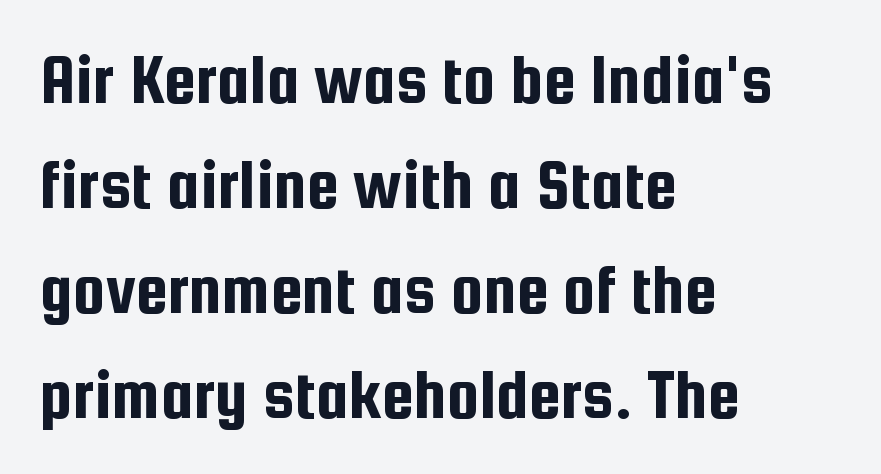
Q: Is the text italic (slanted)? A: No, it is upright.
Q: Is the typeface a serif or a sans-serif typeface? A: Sans-serif.
Q: Is the text underlined? A: No.
Q: How is the paragraph aligned? A: Left-aligned.
Q: Is the spacing between letters normal or unusually wide? A: Normal.
Q: Is the spacing between lines tight, normal or loose? A: Normal.
Q: Width (condensed, normal, or wide)? A: Condensed.
Q: Stroke contrast? A: Low.
Q: x-height? A: Medium.
Q: Monospaced? A: No.
